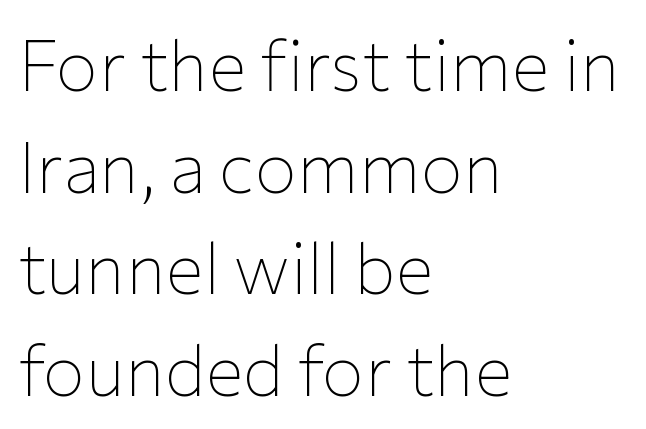
Does the copy run flush right? No — it runs flush left. Is this a fixed-width face? No — the glyphs have proportional, varying widths. Each new line begins a customary step beneath the previous one. Clear beneath every line of the passage. No italicization has been applied; the sample stays upright.
